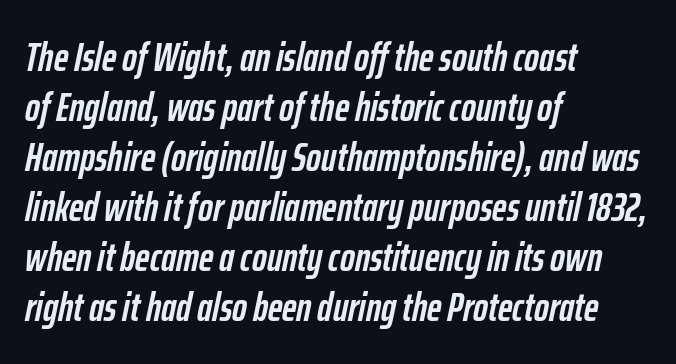
{"italic": "yes", "lean": "right", "slant_degrees": 12, "bold": "yes", "weight": "semibold", "width": "condensed", "stroke_contrast": "low", "x_height": "medium", "monospaced": "no", "underline": "no", "align": "left", "line_spacing": "normal", "line_spacing_ratio": 1.25, "letter_spacing": "normal", "letter_spacing_em": 0.0, "glyph_px": 40}
